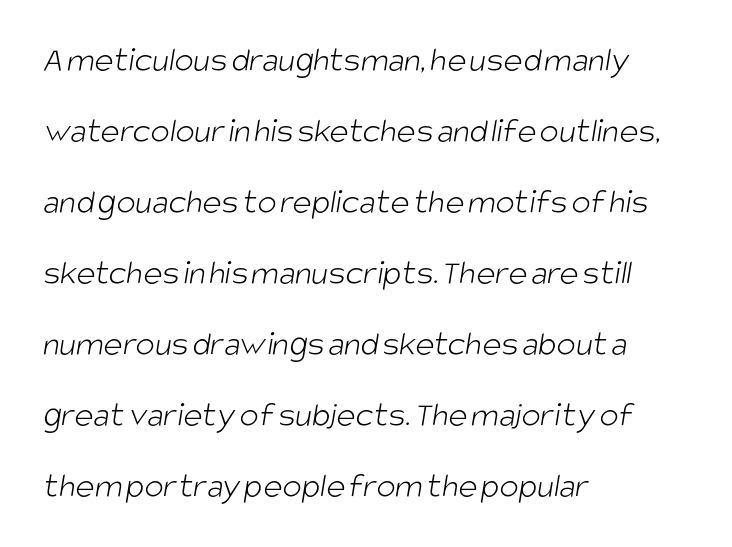
{"serif": "no", "bold": "no", "weight": "light", "width": "condensed", "stroke_contrast": "low", "x_height": "large", "monospaced": "no", "underline": "no", "align": "left", "line_spacing": "loose", "line_spacing_ratio": 1.97, "letter_spacing": "normal", "letter_spacing_em": 0.0, "glyph_px": 36}
